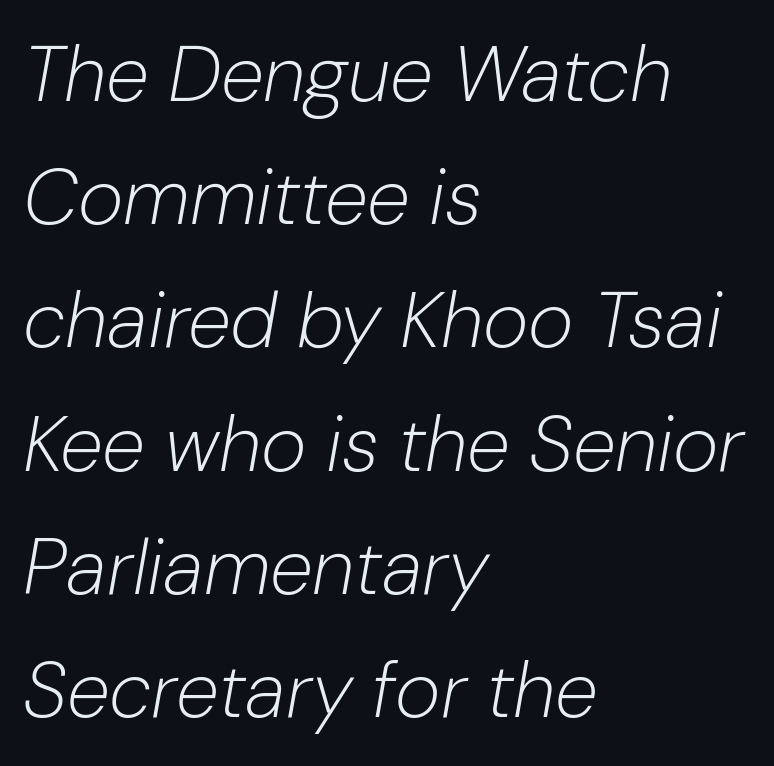
Q: Is the text bold? A: No.
Q: Is the text italic (slanted)? A: Yes, it leans right by about 10 degrees.
Q: Is the text underlined? A: No.
Q: How is the paragraph aligned? A: Left-aligned.
Q: Is the spacing between letters normal or unusually wide? A: Normal.
Q: Is the spacing between lines tight, normal or loose? A: Normal.
Q: Width (condensed, normal, or wide)? A: Normal.
Q: Stroke contrast? A: Low.
Q: x-height? A: Medium.
Q: Monospaced? A: No.
